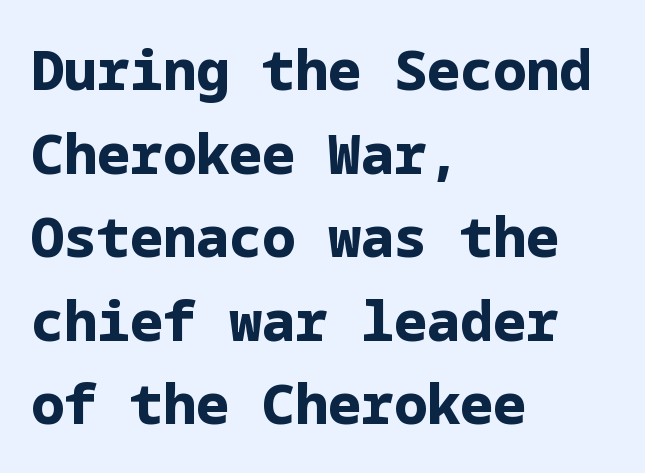
The image shows 55 px bold sans-serif type, upright; set left-aligned, normal line spacing (1.52x), normal letter spacing, not underlined; low stroke contrast and a medium x-height.
